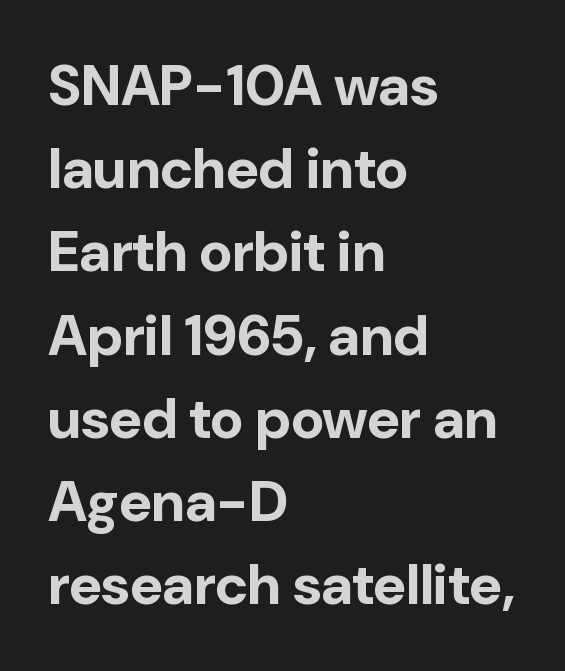
{"serif": "no", "italic": "no", "bold": "yes", "weight": "bold", "width": "normal", "stroke_contrast": "low", "x_height": "medium", "monospaced": "no", "underline": "no", "align": "left", "line_spacing": "normal", "line_spacing_ratio": 1.46, "letter_spacing": "normal", "letter_spacing_em": 0.0, "glyph_px": 57}
